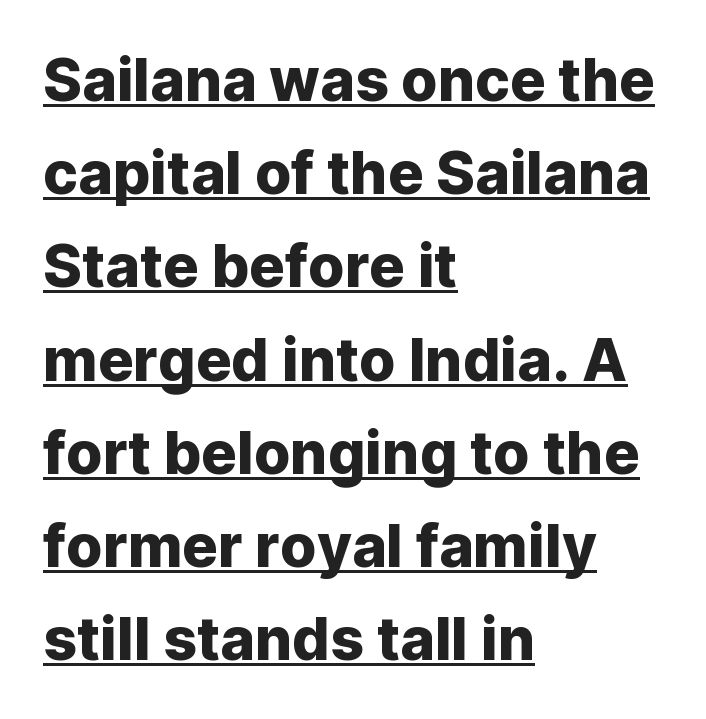
This sample has the flowing, uneven cadence of proportional lettering. Nothing unusual about the tracking: characters are spaced as the font intends. One glance says typical: line gaps are just what's usual. You can see a thin bar hugging the bottom of the glyphs.
